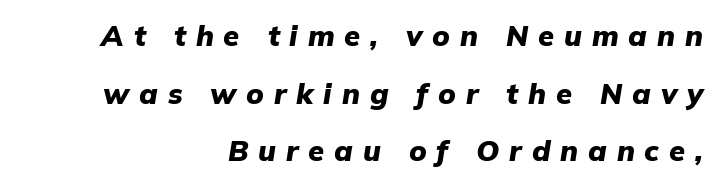
A typesetter would call this proportional, since set widths differ per character. Descenders hang freely into open space. Heavy-handed strokes throughout: this text is bold. If you measured baseline to baseline, you'd find a long distance.
